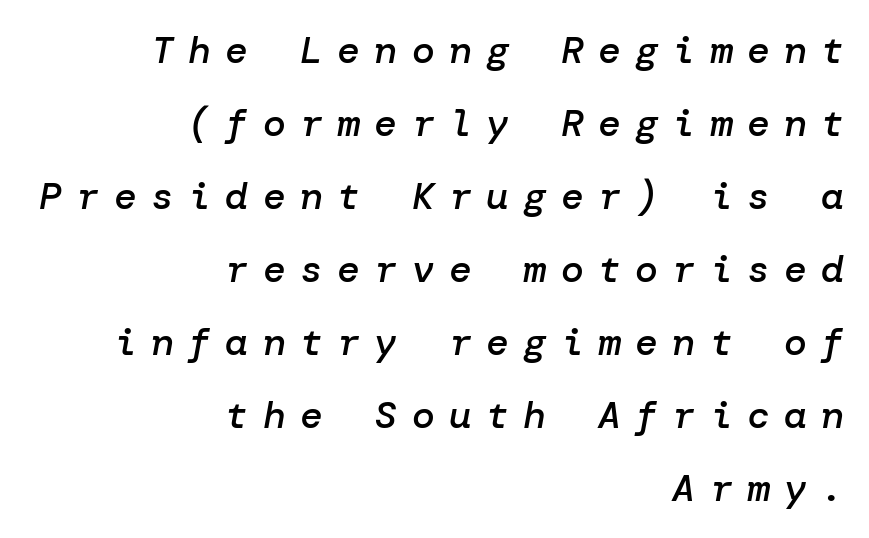
Q: Is the text bold? A: Semi-bold.
Q: Is the text italic (slanted)? A: Yes, it leans right by about 10 degrees.
Q: Is the text underlined? A: No.
Q: How is the paragraph aligned? A: Right-aligned.
Q: Is the spacing between letters normal or unusually wide? A: Unusually wide.
Q: Is the spacing between lines tight, normal or loose? A: Loose.
Q: Width (condensed, normal, or wide)? A: Normal.
Q: Stroke contrast? A: Low.
Q: x-height? A: Medium.
